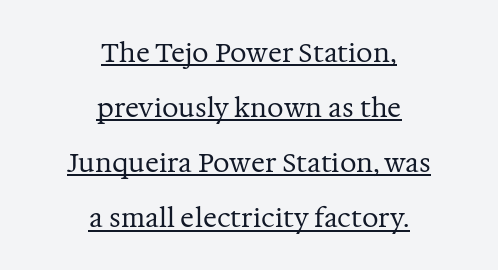
{"italic": "no", "bold": "no", "underline": "yes", "align": "center", "line_spacing": "loose", "line_spacing_ratio": 2.12, "letter_spacing": "normal", "letter_spacing_em": 0.0, "glyph_px": 26}
